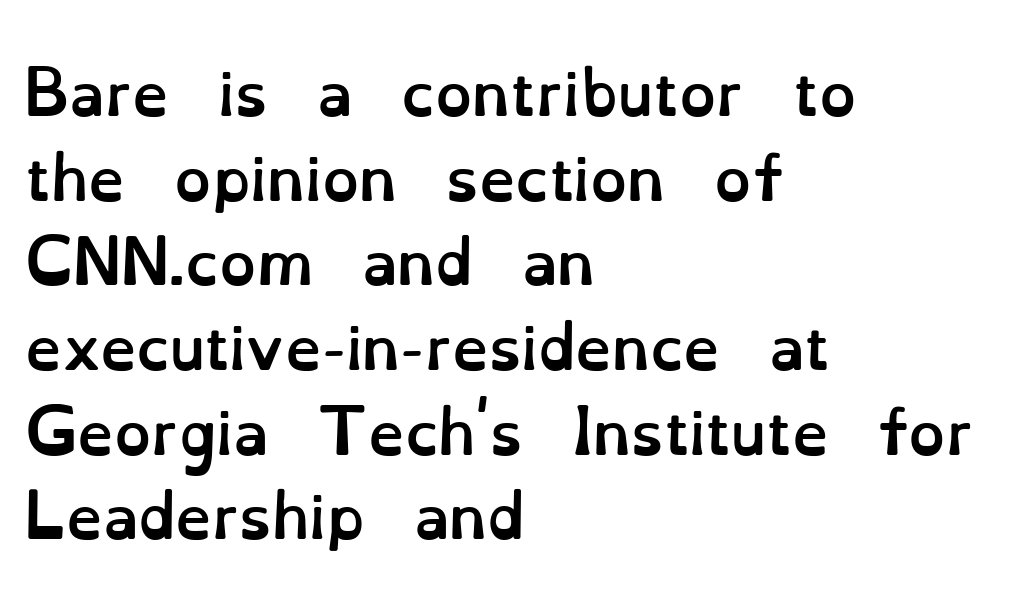
Q: Is the text bold? A: Yes.
Q: Is the text italic (slanted)? A: No, it is upright.
Q: Is the text underlined? A: No.
Q: How is the paragraph aligned? A: Left-aligned.
Q: Is the spacing between letters normal or unusually wide? A: Normal.
Q: Is the spacing between lines tight, normal or loose? A: Normal.
Q: Width (condensed, normal, or wide)? A: Normal.
Q: Stroke contrast? A: Low.
Q: x-height? A: Small.
Q: Monospaced? A: No.
